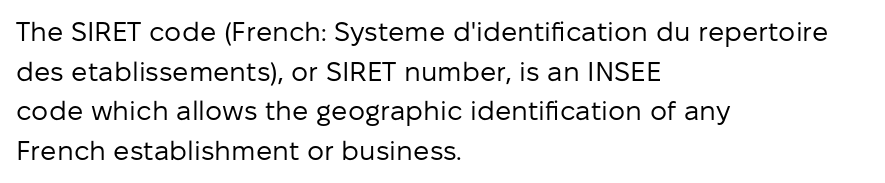
The image shows 27 px text type, upright; set left-aligned, normal line spacing (1.47x), normal letter spacing, not underlined.
